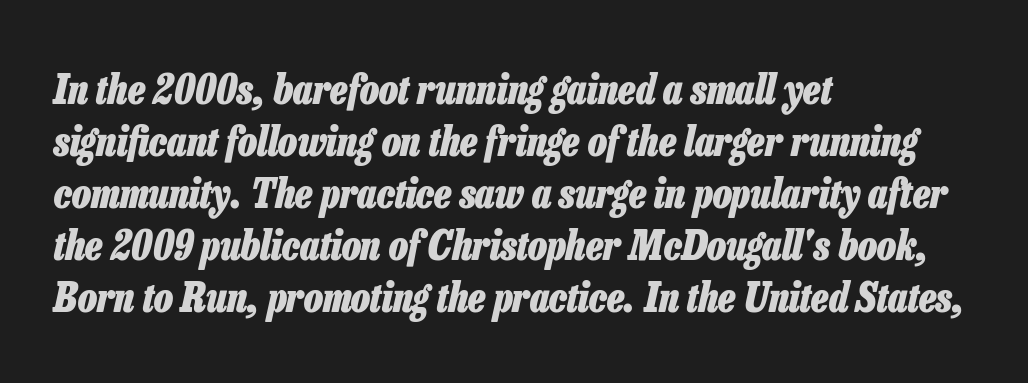
{"italic": "yes", "lean": "right", "slant_degrees": 13, "bold": "yes", "weight": "heavy", "width": "condensed", "stroke_contrast": "low", "x_height": "medium", "monospaced": "no", "underline": "no", "align": "left", "line_spacing": "normal", "line_spacing_ratio": 1.3, "letter_spacing": "normal", "letter_spacing_em": 0.0, "glyph_px": 40}
